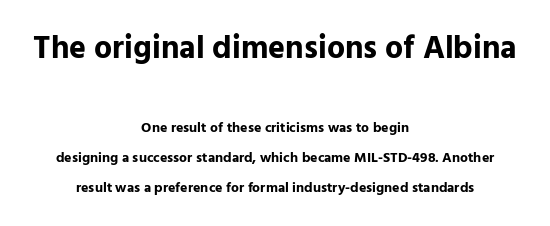
{"serif": "no", "italic": "no", "bold": "yes", "weight": "bold", "width": "normal", "stroke_contrast": "low", "x_height": "medium", "monospaced": "no", "underline": "no", "align": "center", "line_spacing": "loose", "line_spacing_ratio": 2.14, "letter_spacing": "normal", "letter_spacing_em": 0.0, "larger_block": "first", "size_ratio": 2.29, "glyph_px": 32}
